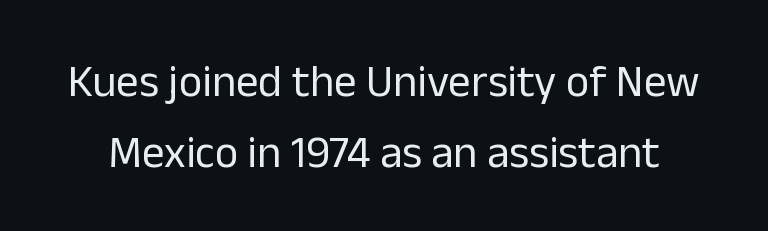
{"serif": "no", "italic": "no", "bold": "no", "weight": "regular", "width": "normal", "stroke_contrast": "low", "x_height": "medium", "monospaced": "no", "underline": "no", "line_spacing": "normal", "line_spacing_ratio": 1.57, "letter_spacing": "normal", "letter_spacing_em": 0.0, "glyph_px": 45}
